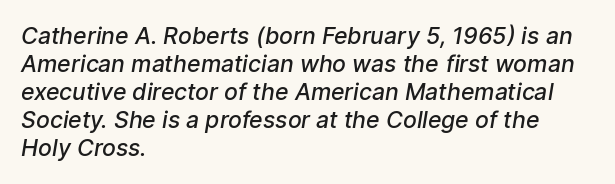
{"bold": "semi", "underline": "no", "align": "left", "line_spacing_ratio": 1.22, "letter_spacing": "normal", "letter_spacing_em": 0.0, "glyph_px": 23}
